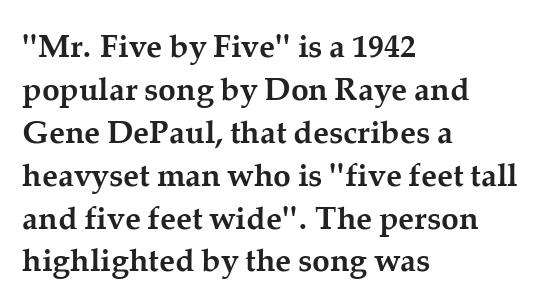
Q: Is the text bold? A: Yes.
Q: Is the text italic (slanted)? A: No, it is upright.
Q: Is the typeface a serif or a sans-serif typeface? A: Serif.
Q: Is the text underlined? A: No.
Q: How is the paragraph aligned? A: Left-aligned.
Q: Is the spacing between letters normal or unusually wide? A: Normal.
Q: Is the spacing between lines tight, normal or loose? A: Normal.
Q: Width (condensed, normal, or wide)? A: Normal.
Q: Stroke contrast? A: Medium.
Q: x-height? A: Medium.
Q: Monospaced? A: No.
